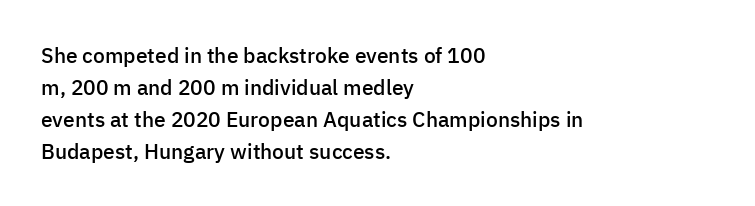
{"italic": "no", "bold": "semi", "underline": "no", "align": "left", "line_spacing": "normal", "line_spacing_ratio": 1.52, "letter_spacing": "normal", "letter_spacing_em": 0.0, "glyph_px": 21}
